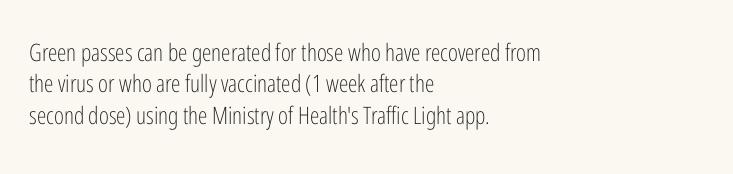
Q: Is the text bold? A: No.
Q: Is the text italic (slanted)? A: No, it is upright.
Q: Is the text underlined? A: No.
Q: How is the paragraph aligned? A: Left-aligned.
Q: Is the spacing between letters normal or unusually wide? A: Normal.
Q: Is the spacing between lines tight, normal or loose? A: Normal.
